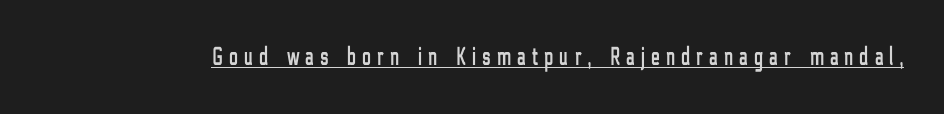
{"italic": "no", "underline": "yes", "letter_spacing": "wide", "letter_spacing_em": 0.25, "glyph_px": 26}
